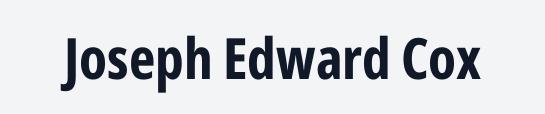
Q: Is the text bold? A: Yes.
Q: Is the text italic (slanted)? A: No, it is upright.
Q: Is the typeface a serif or a sans-serif typeface? A: Sans-serif.
Q: Is the text underlined? A: No.
Q: Is the spacing between letters normal or unusually wide? A: Normal.
Q: Width (condensed, normal, or wide)? A: Condensed.
Q: Stroke contrast? A: Low.
Q: x-height? A: Medium.
Q: Monospaced? A: No.
